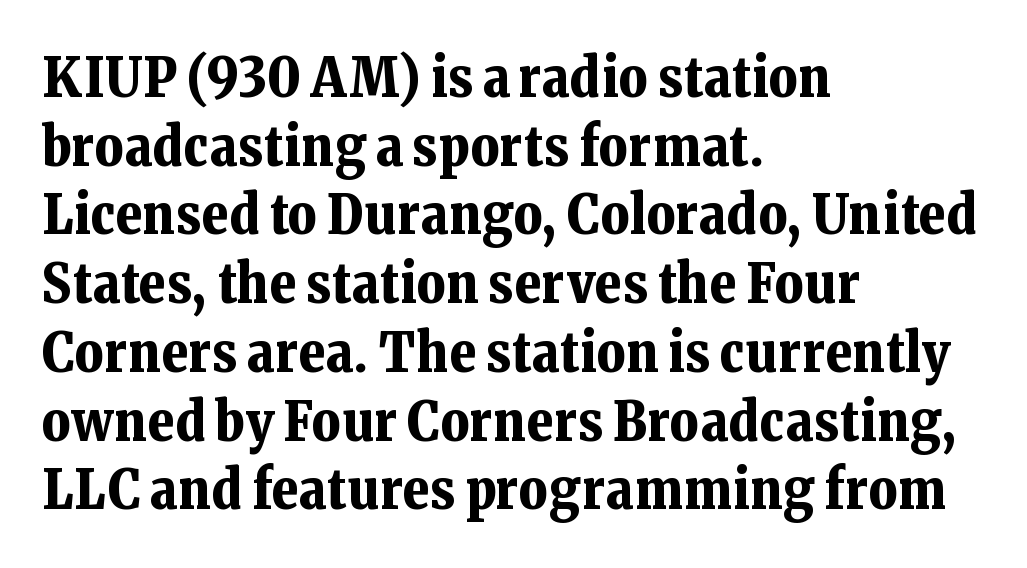
{"serif": "yes", "italic": "no", "bold": "yes", "weight": "bold", "width": "normal", "stroke_contrast": "low", "x_height": "medium", "monospaced": "no", "underline": "no", "align": "left", "line_spacing": "normal", "line_spacing_ratio": 1.25, "letter_spacing": "normal", "letter_spacing_em": 0.0, "glyph_px": 55}
